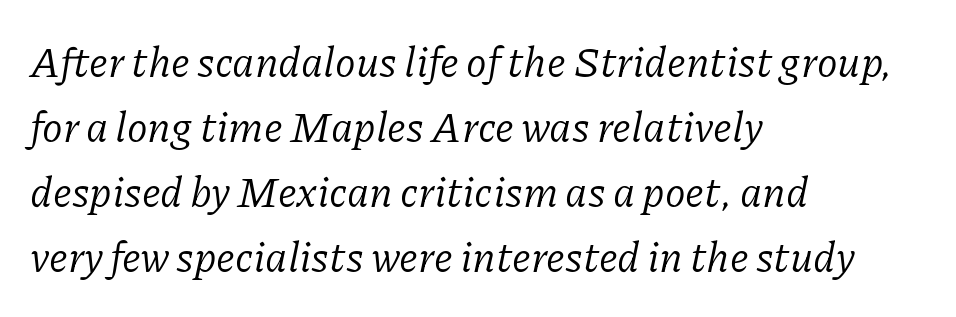
Q: Is the text bold? A: No.
Q: Is the text italic (slanted)? A: Yes, it leans right by about 11 degrees.
Q: Is the typeface a serif or a sans-serif typeface? A: Serif.
Q: Is the text underlined? A: No.
Q: How is the paragraph aligned? A: Left-aligned.
Q: Is the spacing between letters normal or unusually wide? A: Normal.
Q: Is the spacing between lines tight, normal or loose? A: Normal.
Q: Width (condensed, normal, or wide)? A: Normal.
Q: Stroke contrast? A: Low.
Q: x-height? A: Medium.
Q: Monospaced? A: No.
